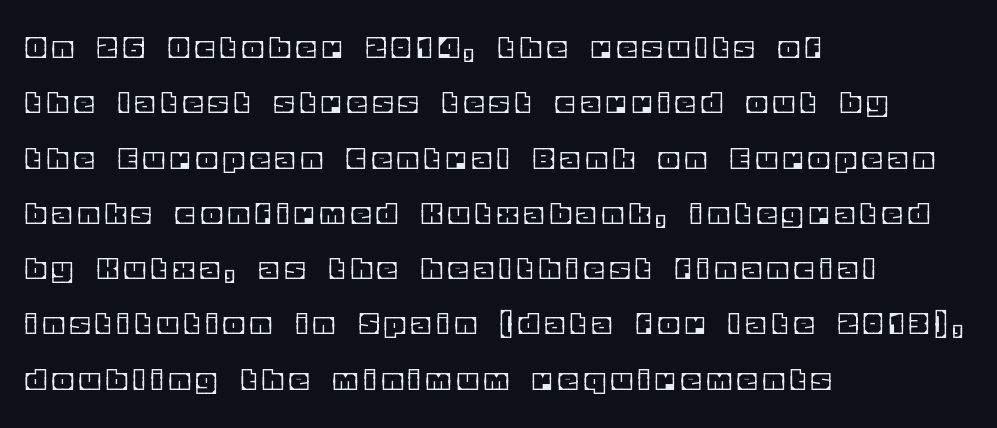
The image shows 35 px text type, upright; set left-aligned, normal line spacing (1.58x), unusually wide letter spacing (+0.24 em), not underlined; a large x-height.
